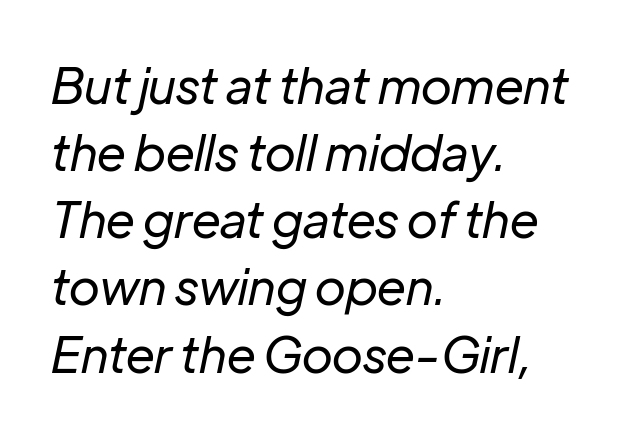
Q: Is the text bold? A: No.
Q: Is the text italic (slanted)? A: Yes, it leans right by about 12 degrees.
Q: Is the text underlined? A: No.
Q: How is the paragraph aligned? A: Left-aligned.
Q: Is the spacing between letters normal or unusually wide? A: Normal.
Q: Is the spacing between lines tight, normal or loose? A: Normal.
Q: Width (condensed, normal, or wide)? A: Normal.
Q: Stroke contrast? A: Low.
Q: x-height? A: Medium.
Q: Monospaced? A: No.
